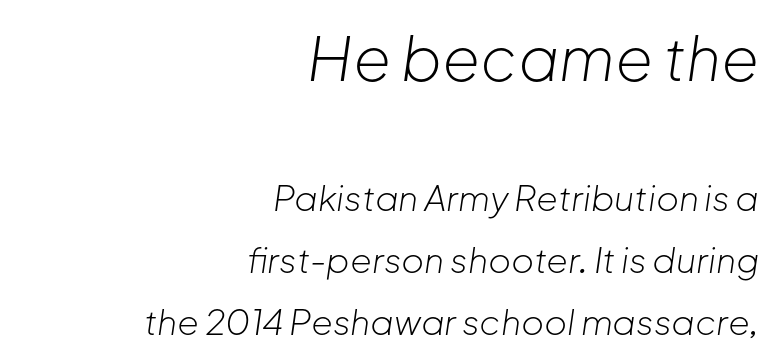
Casual observation: everything's shoved over to the right. Top chunk: large. Bottom chunk: small. The font's italic variant was chosen for this text. No heavy texture on the line: the type isn't bold. Look at the tracking — it's just the regular setting, nothing added.
